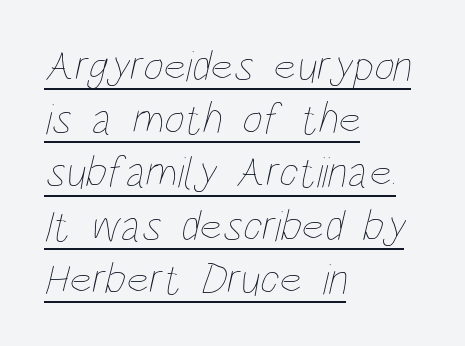
Glance below the letters and you will spot a drawn line. The rendering anchors every line to the left-hand side. The letters sit at their default tracking, neither squeezed nor spread. Weight: regular or lighter.
